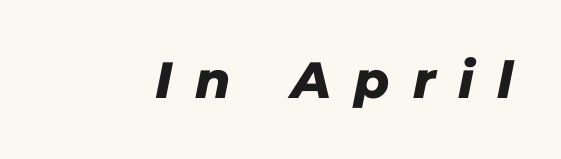
Varying glyph widths throughout — classic text-font behaviour. Are there feet on the stems? There aren't — it's a sans. Does extra space separate the letters? Yes, quite a lot of it. The baseline area is clear.
